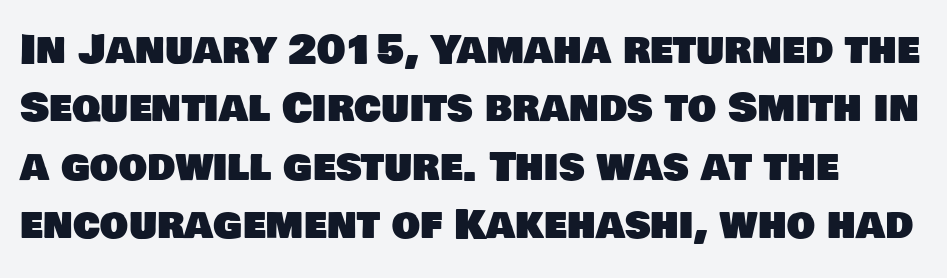
The image shows 40 px sans-serif type; set normal line spacing (1.46x), normal letter spacing, not underlined; low stroke contrast and a large x-height.
